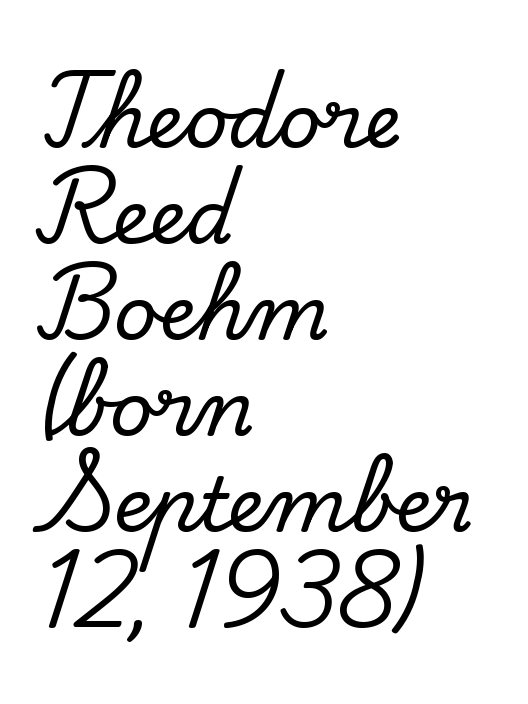
Looks like regular typesetting: each glyph gets only the width it needs. The vertical gap from one line to the next is medium. The compositor pushed each line to the left boundary. The rendering shows small feet on the letterforms — a serif design. Glyph-to-glyph distance matches everyday printed text.
